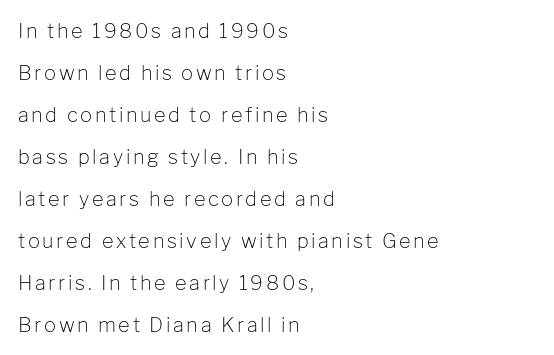
Q: Is the text bold? A: No.
Q: Is the text italic (slanted)? A: No, it is upright.
Q: Is the text underlined? A: No.
Q: How is the paragraph aligned? A: Left-aligned.
Q: Is the spacing between lines tight, normal or loose? A: Loose.
